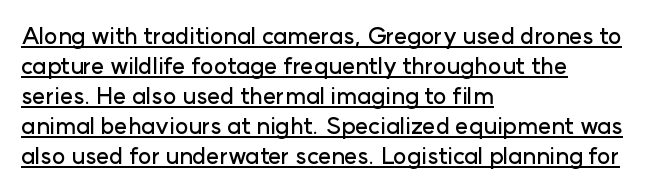
The image shows 23 px text type, upright; set left-aligned, normal line spacing (1.3x), normal letter spacing, underlined.
